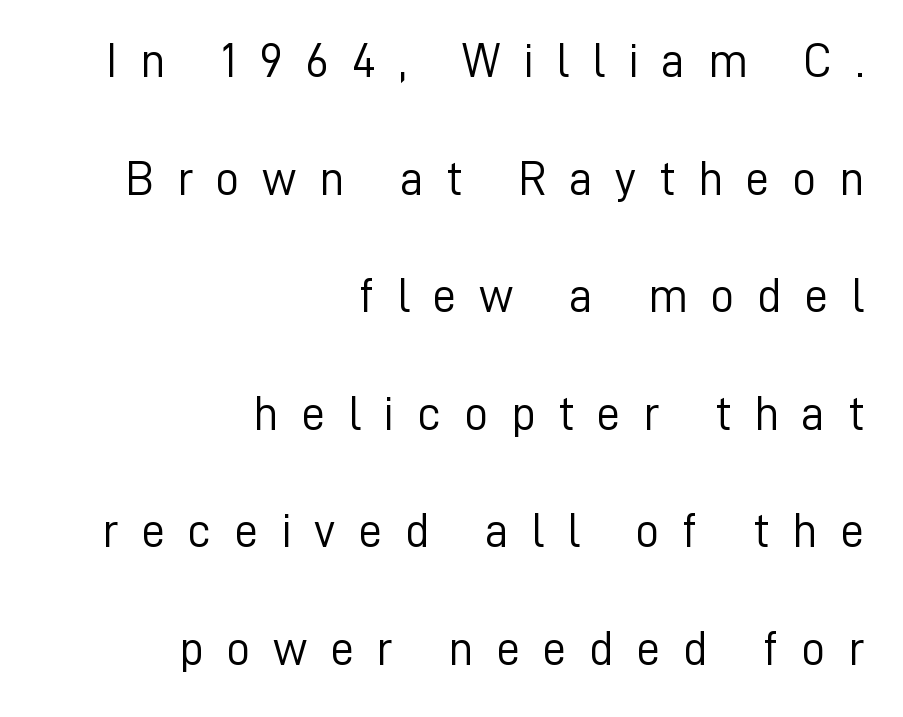
{"serif": "no", "italic": "no", "bold": "no", "weight": "light", "width": "normal", "stroke_contrast": "low", "x_height": "medium", "monospaced": "no", "underline": "no", "align": "right", "line_spacing": "loose", "line_spacing_ratio": 2.45, "letter_spacing": "wide", "letter_spacing_em": 0.47, "glyph_px": 48}
